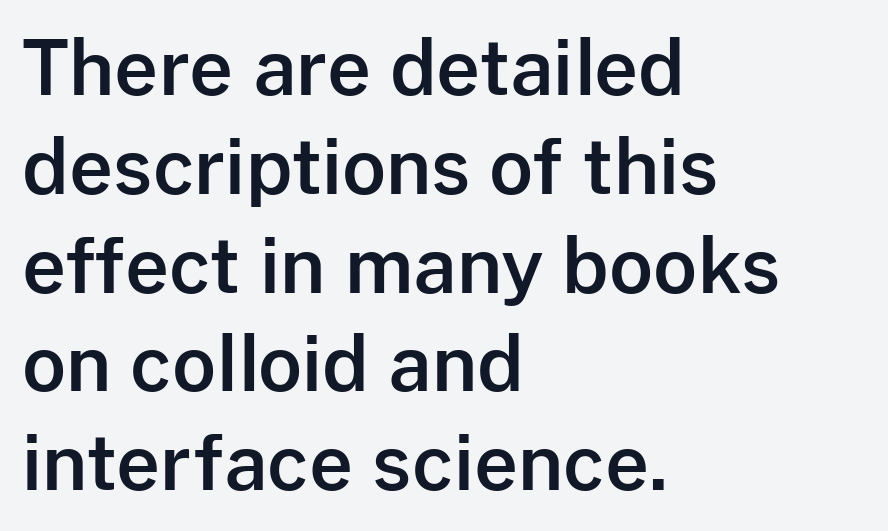
Q: Is the text italic (slanted)? A: No, it is upright.
Q: Is the typeface a serif or a sans-serif typeface? A: Sans-serif.
Q: Is the text underlined? A: No.
Q: How is the paragraph aligned? A: Left-aligned.
Q: Is the spacing between letters normal or unusually wide? A: Normal.
Q: Is the spacing between lines tight, normal or loose? A: Normal.
Q: Width (condensed, normal, or wide)? A: Normal.
Q: Stroke contrast? A: Low.
Q: x-height? A: Medium.
Q: Monospaced? A: No.
